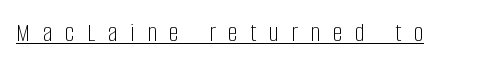
The typeface has the unassuming heft of standard copy or less. Students, note that the glyphs here are deliberately spaced far apart. A roman cut, with each character standing at attention. The face used here appears with an underline applied.
